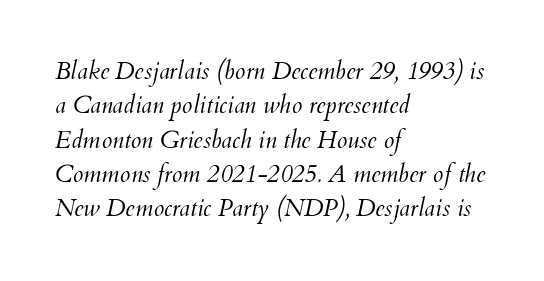
{"italic": "yes", "lean": "right", "slant_degrees": 12, "bold": "no", "underline": "no", "align": "left", "line_spacing": "normal", "line_spacing_ratio": 1.43, "letter_spacing": "normal", "letter_spacing_em": 0.0, "glyph_px": 24}
